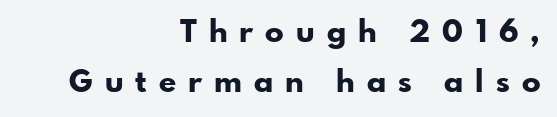
The image shows 31 px bold sans-serif type, upright; set right-aligned, normal line spacing (1.6x), unusually wide letter spacing (+0.39 em), not underlined; low stroke contrast and a small x-height.
